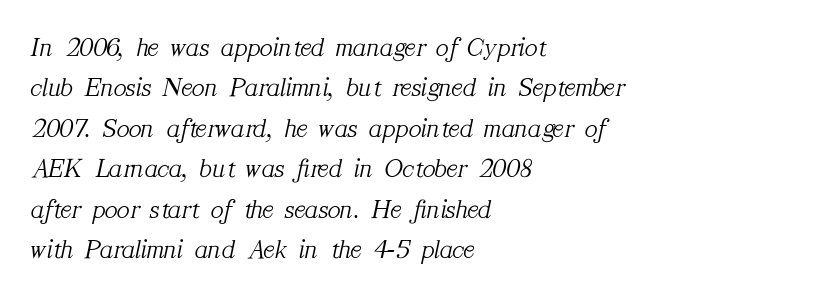
The image shows 27 px text type, italic (leaning right); set left-aligned, normal line spacing (1.5x), normal letter spacing, not underlined.
